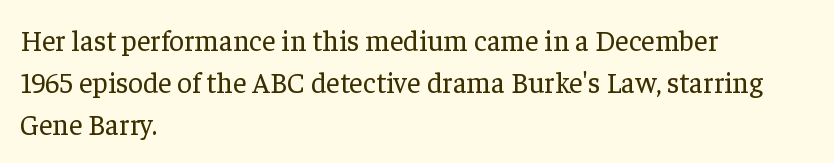
The image shows 29 px regular-weight serif type, upright; set left-aligned, normal line spacing (1.45x), normal letter spacing, not underlined; low stroke contrast and a medium x-height.
